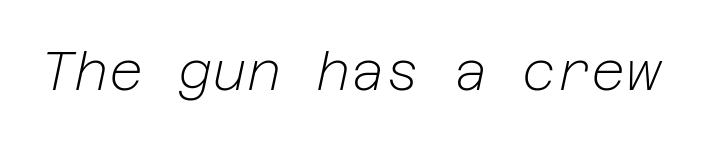
Q: Is the text bold? A: No.
Q: Is the text italic (slanted)? A: Yes, it leans right by about 12 degrees.
Q: Is the text underlined? A: No.
Q: Is the spacing between letters normal or unusually wide? A: Normal.
Q: Width (condensed, normal, or wide)? A: Normal.
Q: Stroke contrast? A: Low.
Q: x-height? A: Medium.
